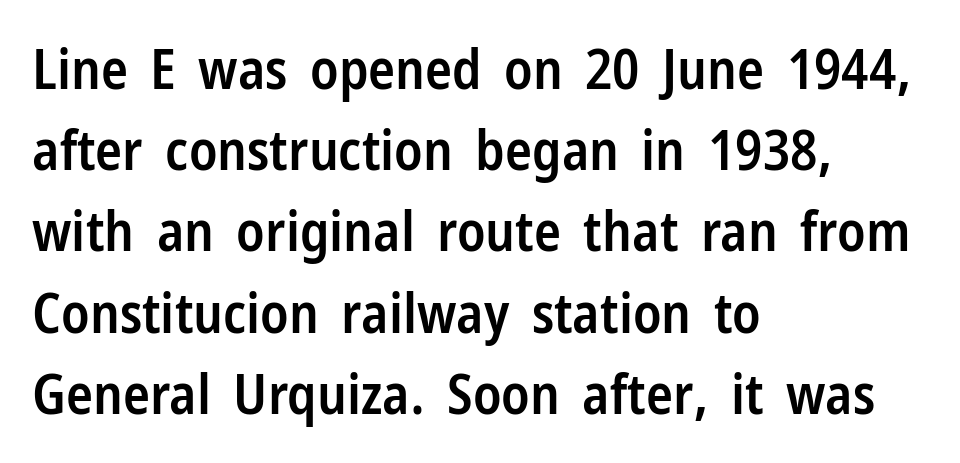
Q: Is the text bold? A: Semi-bold.
Q: Is the text italic (slanted)? A: No, it is upright.
Q: Is the typeface a serif or a sans-serif typeface? A: Sans-serif.
Q: Is the text underlined? A: No.
Q: How is the paragraph aligned? A: Left-aligned.
Q: Is the spacing between letters normal or unusually wide? A: Normal.
Q: Is the spacing between lines tight, normal or loose? A: Normal.
Q: Width (condensed, normal, or wide)? A: Condensed.
Q: Stroke contrast? A: Low.
Q: x-height? A: Medium.
Q: Monospaced? A: No.
